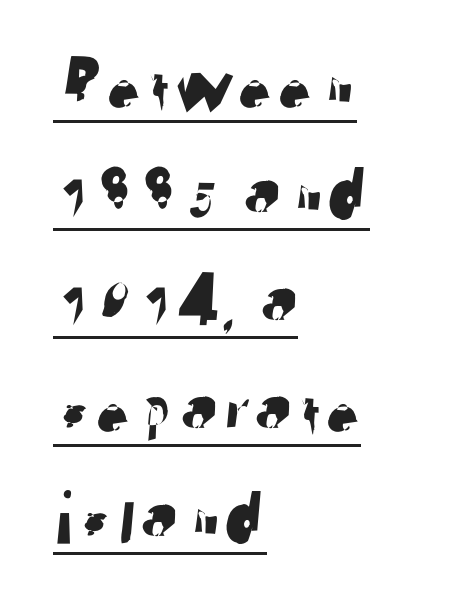
Q: Is the typeface a serif or a sans-serif typeface? A: Sans-serif.
Q: Is the text underlined? A: Yes.
Q: How is the paragraph aligned? A: Left-aligned.
Q: Is the spacing between letters normal or unusually wide? A: Normal.
Q: Is the spacing between lines tight, normal or loose? A: Normal.
Q: Width (condensed, normal, or wide)? A: Normal.
Q: Stroke contrast? A: Low.
Q: x-height? A: Medium.
Q: Monospaced? A: No.
